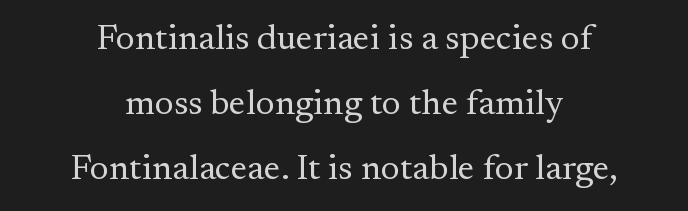
{"serif": "yes", "italic": "no", "bold": "no", "weight": "regular", "width": "normal", "stroke_contrast": "medium", "x_height": "small", "monospaced": "no", "underline": "no", "align": "center", "line_spacing_ratio": 1.8, "letter_spacing": "normal", "letter_spacing_em": 0.0, "glyph_px": 36}
